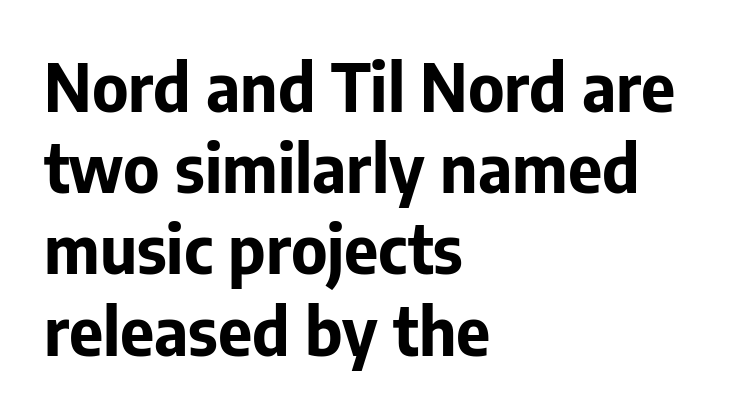
These lines were composed using upright roman letters. The face used here is proportionally spaced, like ordinary book or web type. Thick stems and heavy bowls — unmistakably bold. There is no visible air inserted between adjacent glyphs.
